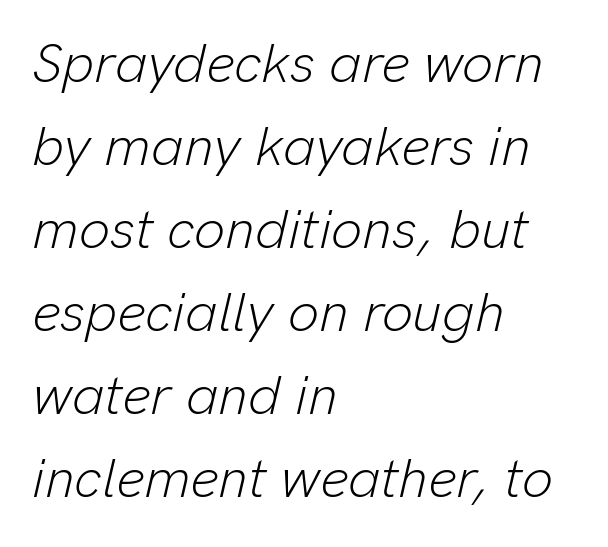
The image shows 55 px light type, italic (leaning right); set left-aligned, normal line spacing (1.51x), normal letter spacing, not underlined; low stroke contrast and a medium x-height.
